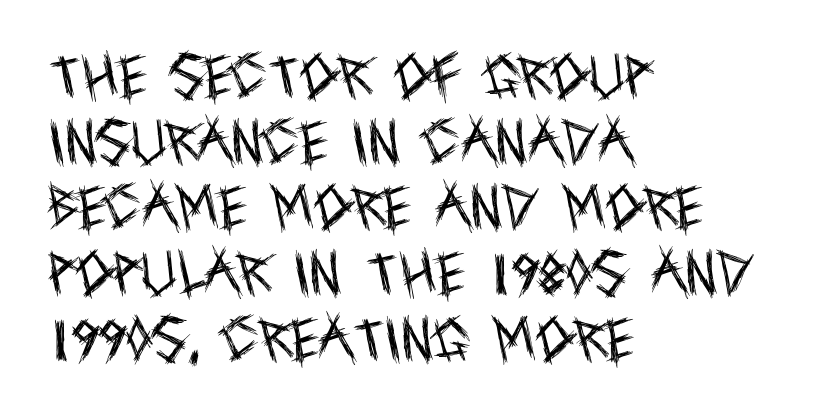
The words here are not underlined. Is there much room between lines? A standard amount, neither cramped nor airy. Here the designer chose a conventional face with non-uniform glyph widths. The lines are quadded left.
